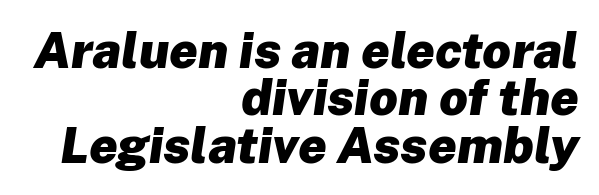
{"italic": "yes", "lean": "right", "slant_degrees": 8, "bold": "yes", "weight": "heavy", "width": "normal", "stroke_contrast": "low", "x_height": "medium", "monospaced": "no", "underline": "no", "align": "right", "line_spacing": "tight", "line_spacing_ratio": 0.95, "letter_spacing": "normal", "letter_spacing_em": 0.0, "glyph_px": 50}
